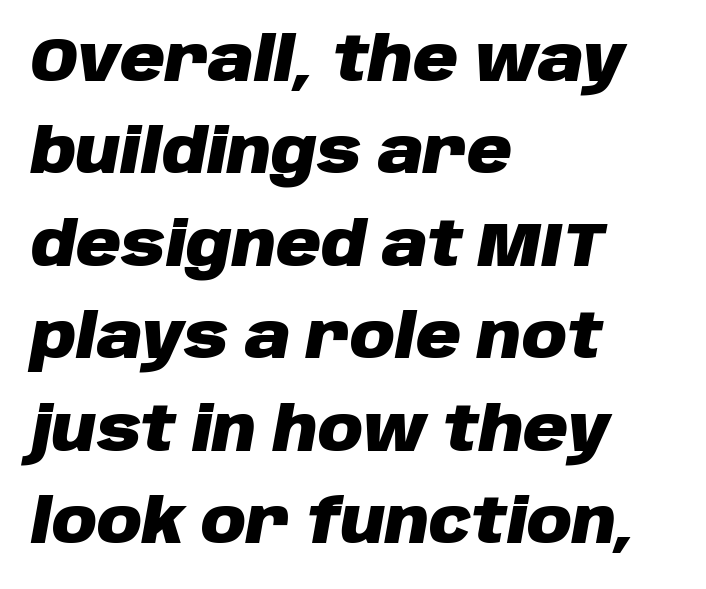
The image shows 62 px heavy type, italic (leaning right); set left-aligned, normal line spacing (1.49x), normal letter spacing, not underlined; low stroke contrast and a large x-height.
